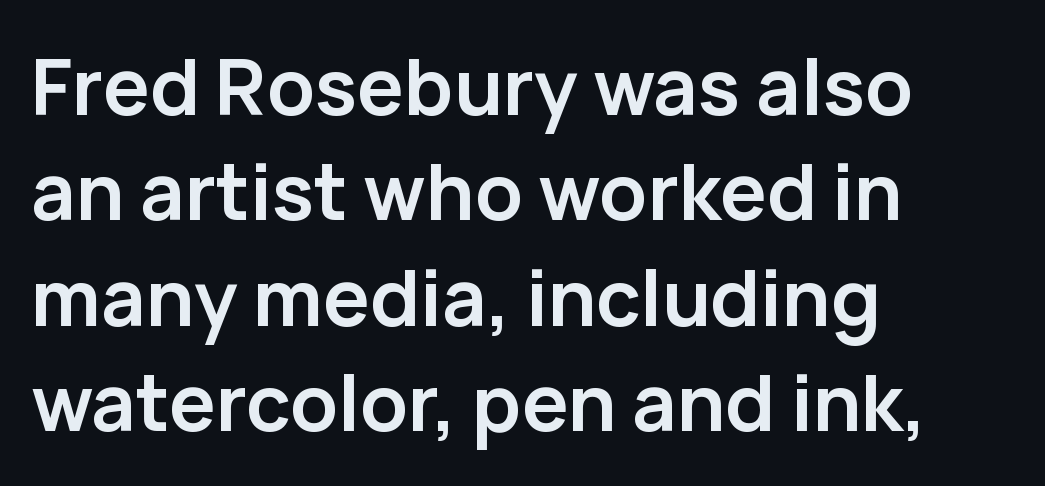
Horizontal alignment here is leftward, the default for most running prose. I'd call this a sans setting — the letters go barefoot. Compared with typical paragraphs, the rows here are spaced about the same. The sample has been set heavy, in full bold. Inter-character spacing is left at the font's built-in metrics. You can tell it's not italic because the verticals are truly vertical.
